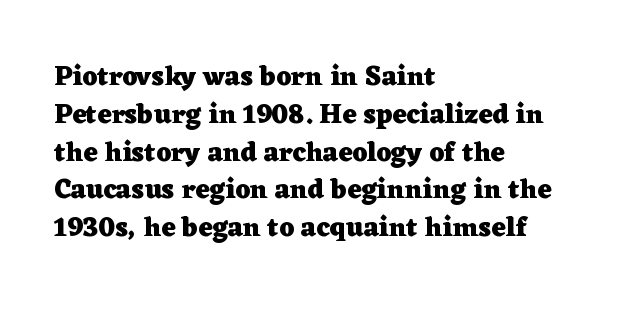
The image shows 27 px bold type, upright; set left-aligned, normal line spacing (1.4x), normal letter spacing, not underlined.
